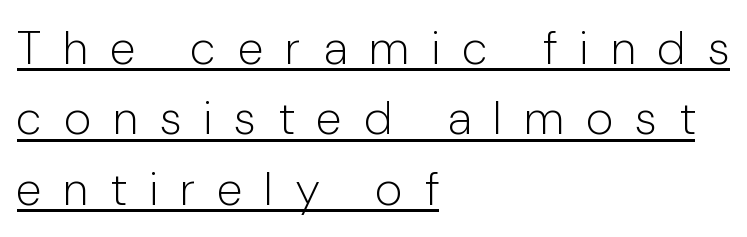
{"serif": "no", "italic": "no", "bold": "no", "weight": "light", "width": "condensed", "stroke_contrast": "low", "x_height": "medium", "monospaced": "no", "underline": "yes", "align": "left", "line_spacing": "normal", "line_spacing_ratio": 1.5, "letter_spacing": "wide", "letter_spacing_em": 0.5, "glyph_px": 47}
